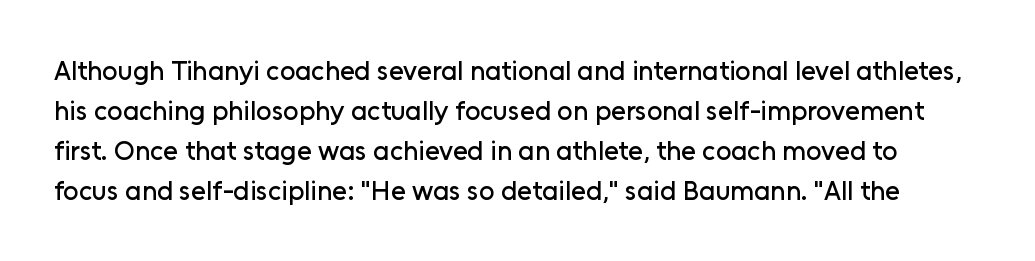
The image shows 27 px text type, upright; set normal line spacing (1.48x), normal letter spacing, not underlined.
